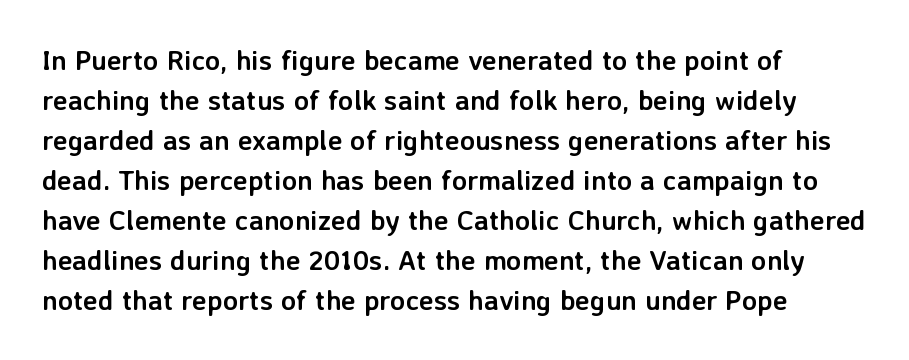
The image shows 28 px semibold sans-serif type, upright; set left-aligned, normal line spacing (1.43x), normal letter spacing, not underlined; low stroke contrast and a medium x-height.
